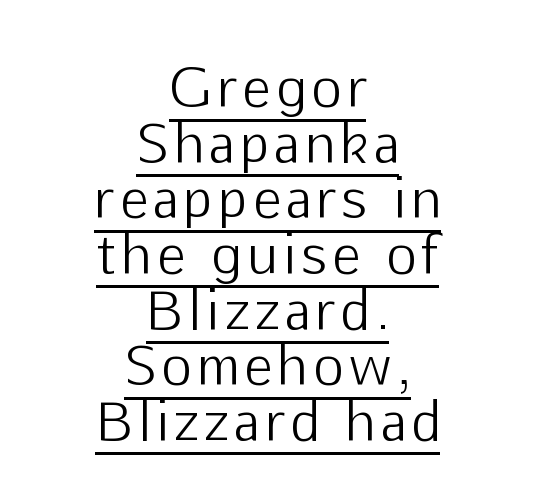
The space between consecutive lines is stingy. Has an underline been added? It has. The passage shown is typed in a proportional face where columns would drift. This rendering employs a face without finishing strokes, i.e., a sans-serif. A typesetter would mark this as roman, not italic.
